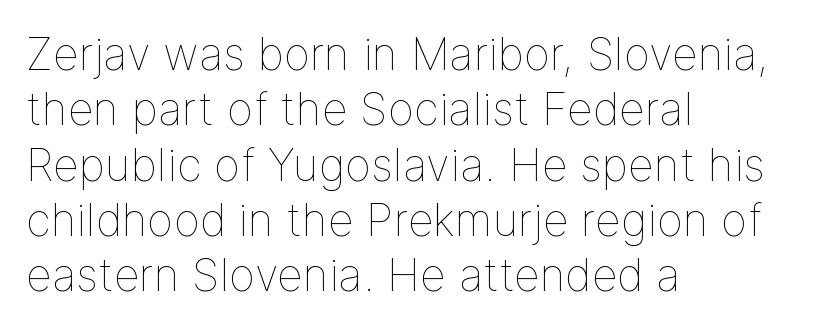
Q: Is the text bold? A: No.
Q: Is the text italic (slanted)? A: No, it is upright.
Q: Is the text underlined? A: No.
Q: How is the paragraph aligned? A: Left-aligned.
Q: Is the spacing between letters normal or unusually wide? A: Normal.
Q: Width (condensed, normal, or wide)? A: Normal.
Q: Stroke contrast? A: Low.
Q: x-height? A: Medium.
Q: Monospaced? A: No.
